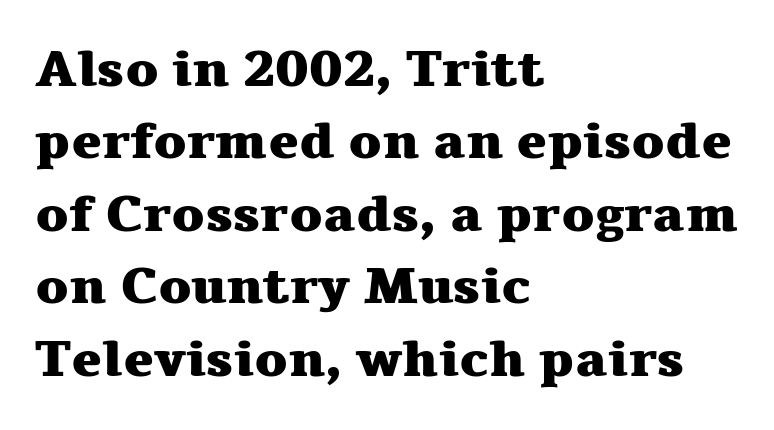
Q: Is the text bold? A: Yes.
Q: Is the text italic (slanted)? A: No, it is upright.
Q: Is the typeface a serif or a sans-serif typeface? A: Serif.
Q: Is the text underlined? A: No.
Q: How is the paragraph aligned? A: Left-aligned.
Q: Is the spacing between letters normal or unusually wide? A: Normal.
Q: Is the spacing between lines tight, normal or loose? A: Normal.
Q: Width (condensed, normal, or wide)? A: Wide.
Q: Stroke contrast? A: Medium.
Q: x-height? A: Medium.
Q: Monospaced? A: No.
